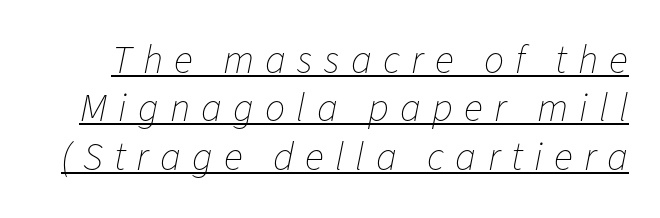
Q: Is the text bold? A: No.
Q: Is the text italic (slanted)? A: Yes, it leans right by about 11 degrees.
Q: Is the text underlined? A: Yes.
Q: Is the spacing between letters normal or unusually wide? A: Unusually wide.
Q: Width (condensed, normal, or wide)? A: Normal.
Q: Stroke contrast? A: Low.
Q: x-height? A: Medium.
Q: Monospaced? A: No.
